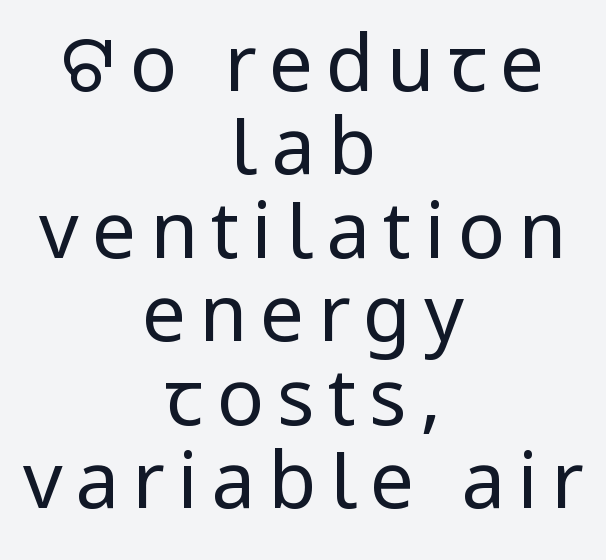
Q: Is the text bold? A: No.
Q: Is the text italic (slanted)? A: No, it is upright.
Q: Is the typeface a serif or a sans-serif typeface? A: Sans-serif.
Q: Is the text underlined? A: No.
Q: How is the paragraph aligned? A: Centered.
Q: Is the spacing between lines tight, normal or loose? A: Tight.
Q: Width (condensed, normal, or wide)? A: Normal.
Q: Stroke contrast? A: Low.
Q: x-height? A: Medium.
Q: Monospaced? A: No.
